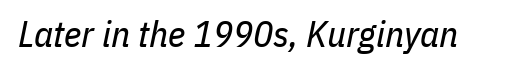
Characters are canted at an angle relative to the baseline's perpendicular. The passage shown has conventional tracking throughout. The rendering uses natural spacing where letterforms have individual widths. No extra ink here — the face is not bold.
